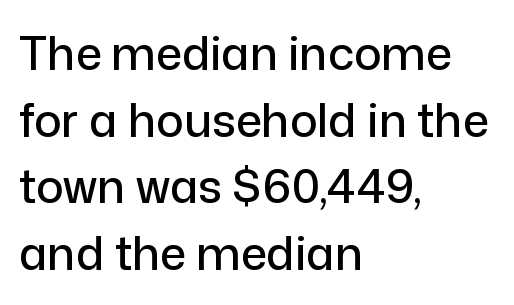
Do the letters lean? They stand straight. The rendering anchors every line to the left-hand side. Letterform terminals end flat and unadorned throughout the passage. Only glyphs here, with clear space below each row. The leading is moderate, giving the passage an even texture. The letters advance in unequal steps, a hallmark of proportional type.
